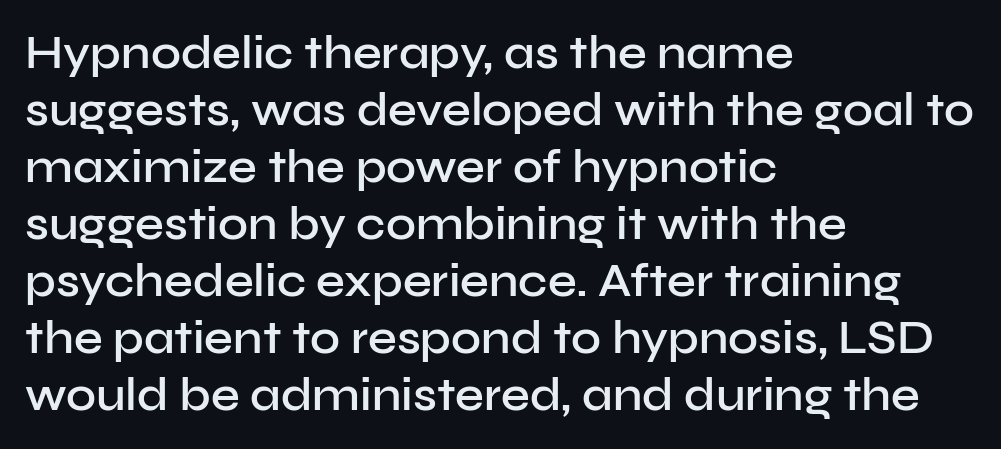
Q: Is the text bold? A: Semi-bold.
Q: Is the text italic (slanted)? A: No, it is upright.
Q: Is the typeface a serif or a sans-serif typeface? A: Sans-serif.
Q: Is the text underlined? A: No.
Q: How is the paragraph aligned? A: Left-aligned.
Q: Is the spacing between letters normal or unusually wide? A: Normal.
Q: Width (condensed, normal, or wide)? A: Normal.
Q: Stroke contrast? A: Low.
Q: x-height? A: Medium.
Q: Monospaced? A: No.
